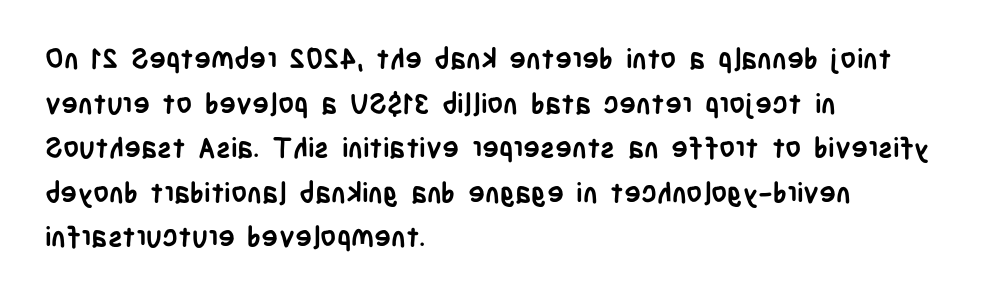
Q: Is the text bold? A: Yes.
Q: Is the text italic (slanted)? A: No, it is upright.
Q: Is the typeface a serif or a sans-serif typeface? A: Sans-serif.
Q: Is the text underlined? A: No.
Q: How is the paragraph aligned? A: Left-aligned.
Q: Is the spacing between letters normal or unusually wide? A: Normal.
Q: Is the spacing between lines tight, normal or loose? A: Normal.
Q: Width (condensed, normal, or wide)? A: Condensed.
Q: Stroke contrast? A: Low.
Q: x-height? A: Large.
Q: Monospaced? A: No.
